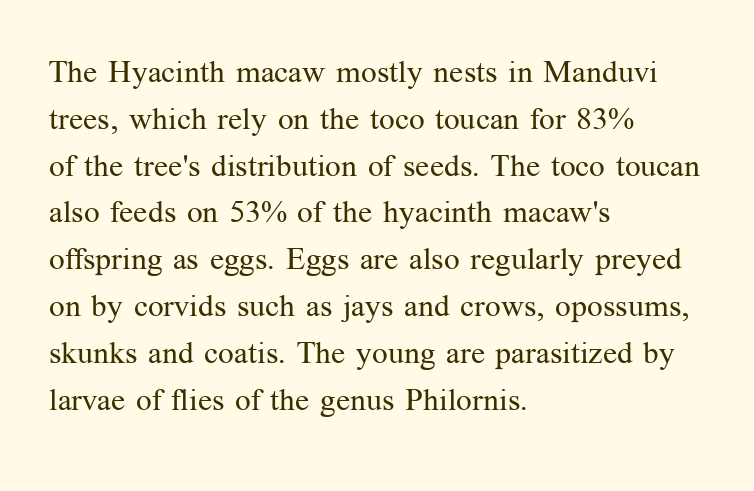
Q: Is the text bold? A: No.
Q: Is the text italic (slanted)? A: No, it is upright.
Q: Is the typeface a serif or a sans-serif typeface? A: Serif.
Q: Is the text underlined? A: No.
Q: How is the paragraph aligned? A: Left-aligned.
Q: Is the spacing between letters normal or unusually wide? A: Normal.
Q: Is the spacing between lines tight, normal or loose? A: Normal.
Q: Width (condensed, normal, or wide)? A: Normal.
Q: Stroke contrast? A: Medium.
Q: x-height? A: Medium.
Q: Monospaced? A: No.
